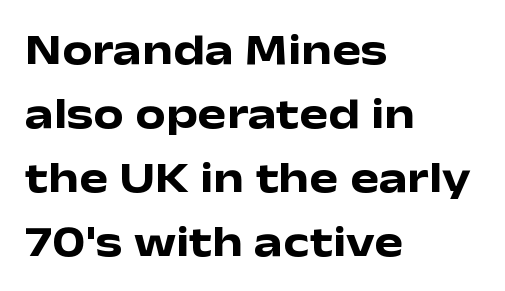
{"serif": "no", "italic": "no", "bold": "yes", "weight": "heavy", "width": "wide", "stroke_contrast": "low", "x_height": "medium", "monospaced": "no", "underline": "no", "align": "left", "line_spacing": "normal", "line_spacing_ratio": 1.49, "letter_spacing": "normal", "letter_spacing_em": 0.0, "glyph_px": 43}
